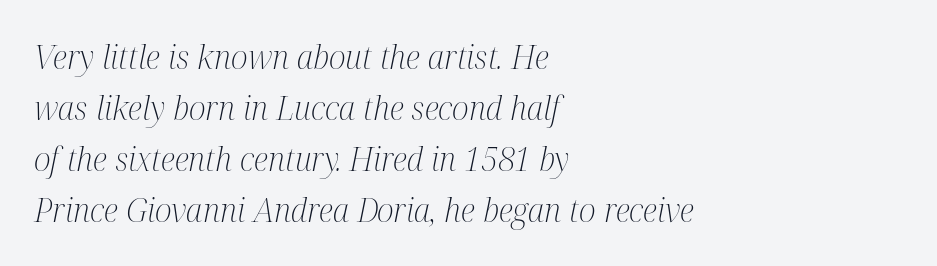
{"serif": "yes", "italic": "yes", "lean": "right", "slant_degrees": 12, "bold": "no", "weight": "light", "width": "condensed", "stroke_contrast": "medium", "x_height": "medium", "monospaced": "no", "underline": "no", "align": "left", "line_spacing": "normal", "line_spacing_ratio": 1.59, "letter_spacing": "normal", "letter_spacing_em": 0.0, "glyph_px": 32}
